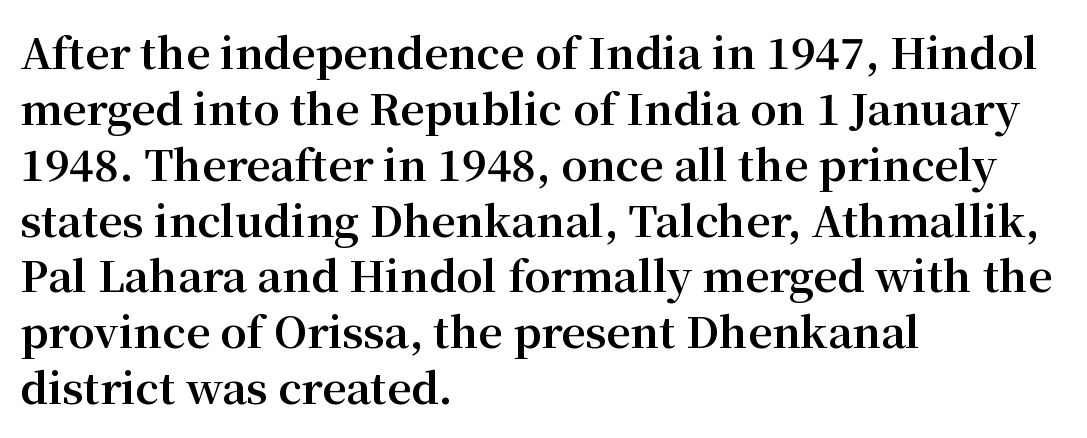
The image shows 42 px bold serif type, upright; set left-aligned, normal line spacing (1.33x), normal letter spacing, not underlined; medium stroke contrast and a medium x-height.
